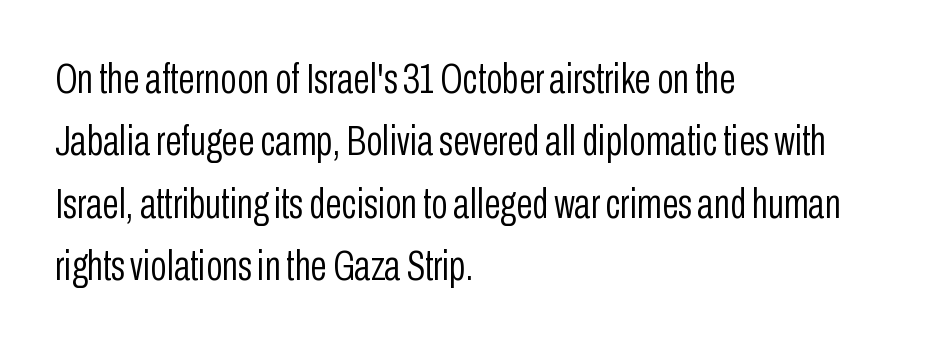
Q: Is the text bold? A: No.
Q: Is the text italic (slanted)? A: No, it is upright.
Q: Is the typeface a serif or a sans-serif typeface? A: Sans-serif.
Q: Is the text underlined? A: No.
Q: How is the paragraph aligned? A: Left-aligned.
Q: Is the spacing between letters normal or unusually wide? A: Normal.
Q: Is the spacing between lines tight, normal or loose? A: Normal.
Q: Width (condensed, normal, or wide)? A: Condensed.
Q: Stroke contrast? A: Low.
Q: x-height? A: Medium.
Q: Monospaced? A: No.
